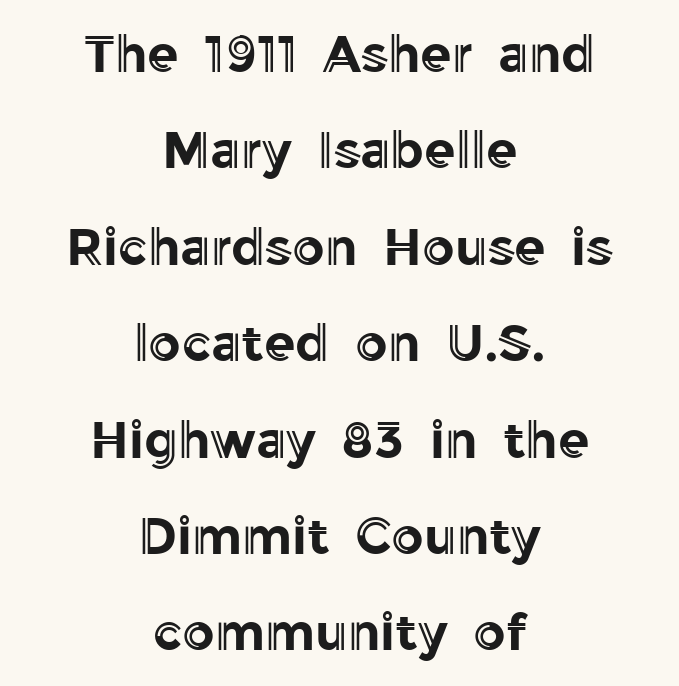
The image shows 51 px text type, upright; set centered, line spacing 1.89x, normal letter spacing, not underlined; a medium x-height.
